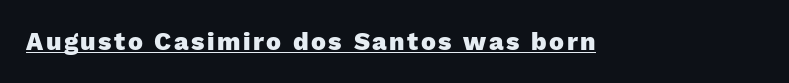
{"italic": "no", "bold": "yes", "underline": "yes", "glyph_px": 25}
